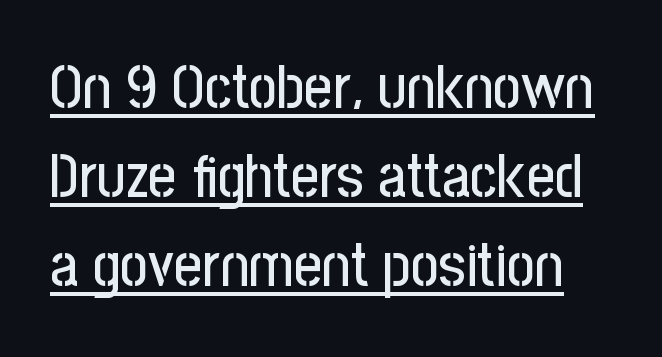
Q: Is the text italic (slanted)? A: No, it is upright.
Q: Is the typeface a serif or a sans-serif typeface? A: Sans-serif.
Q: Is the text underlined? A: Yes.
Q: Is the spacing between letters normal or unusually wide? A: Normal.
Q: Is the spacing between lines tight, normal or loose? A: Normal.
Q: Width (condensed, normal, or wide)? A: Condensed.
Q: Stroke contrast? A: Low.
Q: x-height? A: Medium.
Q: Monospaced? A: No.
